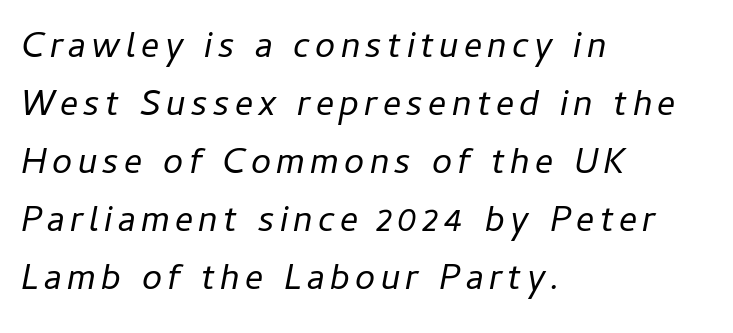
The typography opts for an oblique posture over an upright one. Is this a fixed-width face? No — the glyphs have proportional, varying widths. The rows are spaced the way most documents space them. The lines in this sample share a left origin and differ only in where they stop.
